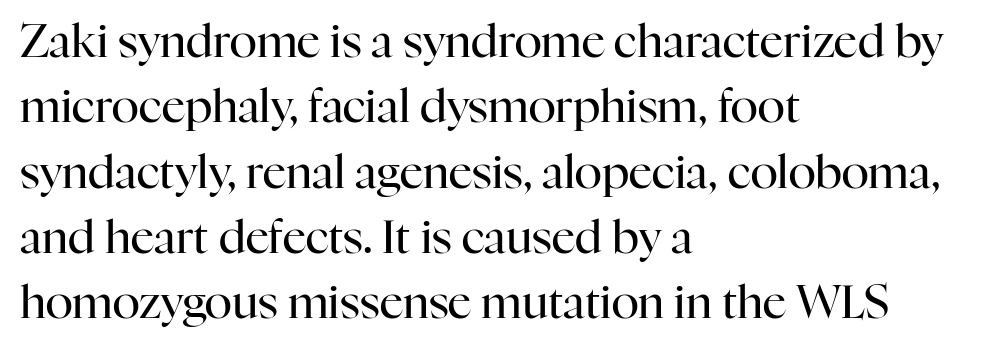
The image shows 46 px regular-weight serif type, upright; set left-aligned, normal line spacing (1.42x), normal letter spacing, not underlined; high stroke contrast and a medium x-height.
